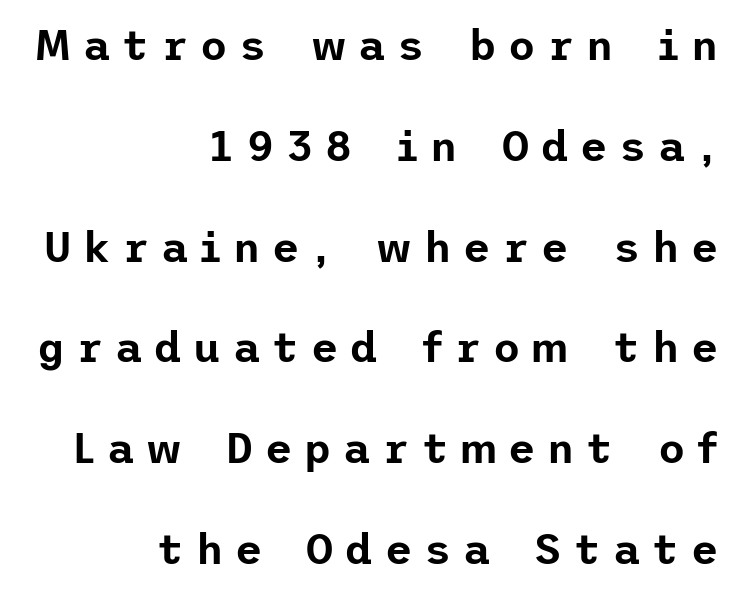
Q: Is the text italic (slanted)? A: No, it is upright.
Q: Is the typeface a serif or a sans-serif typeface? A: Sans-serif.
Q: Is the text underlined? A: No.
Q: How is the paragraph aligned? A: Right-aligned.
Q: Is the spacing between letters normal or unusually wide? A: Unusually wide.
Q: Is the spacing between lines tight, normal or loose? A: Loose.
Q: Width (condensed, normal, or wide)? A: Normal.
Q: Stroke contrast? A: Low.
Q: x-height? A: Medium.
